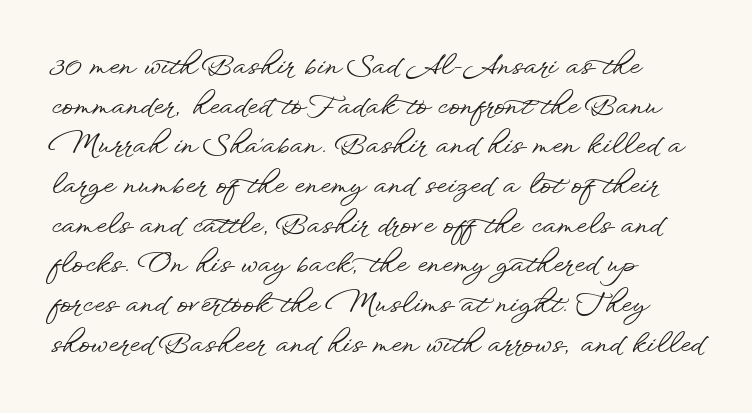
Reading down the column, the eye jumps a familiar distance to each next line. The gaps between neighbouring characters are ordinary and unremarkable. These lines stack with their left ends in a neat column. Bare-footed words on every line.
